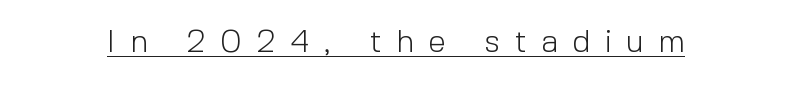
Q: Is the text bold? A: No.
Q: Is the text italic (slanted)? A: No, it is upright.
Q: Is the typeface a serif or a sans-serif typeface? A: Sans-serif.
Q: Is the text underlined? A: Yes.
Q: Is the spacing between letters normal or unusually wide? A: Unusually wide.
Q: Width (condensed, normal, or wide)? A: Normal.
Q: x-height? A: Medium.
Q: Monospaced? A: No.
